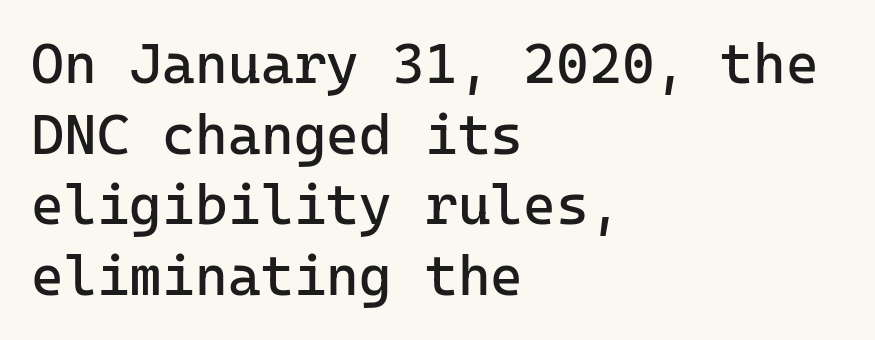
The image shows 56 px regular-weight sans-serif type, upright; set left-aligned, normal line spacing (1.26x), normal letter spacing, not underlined; low stroke contrast and a medium x-height.
